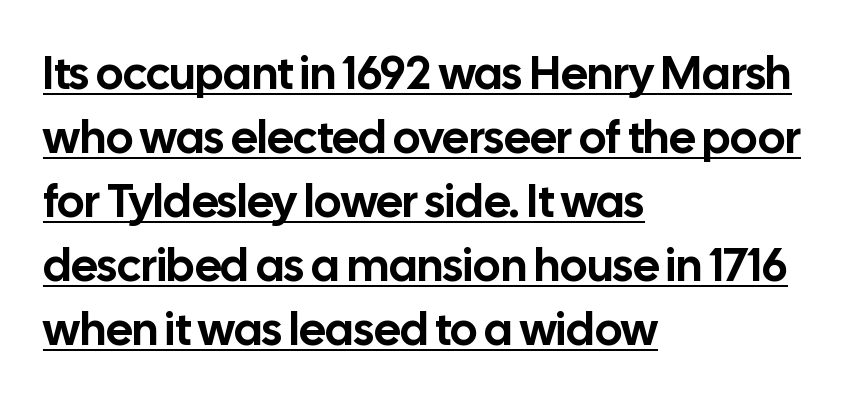
{"serif": "no", "italic": "no", "width": "normal", "stroke_contrast": "low", "x_height": "medium", "monospaced": "no", "underline": "yes", "align": "left", "line_spacing": "normal", "line_spacing_ratio": 1.39, "letter_spacing": "normal", "letter_spacing_em": 0.0, "glyph_px": 46}
